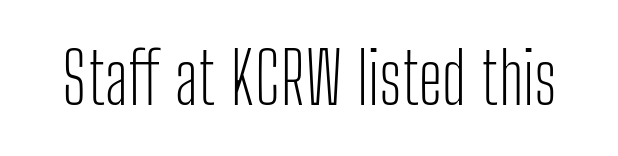
On a weight scale, this lands at 450 or below. In terms of posture, this sample is upright. Tracking value appears to be zero — textbook default spacing. Typographically, this falls in the sans-serif category. Glance below the letters and you will spot only blank space. Do the characters align in a grid? No, the font is proportional.
